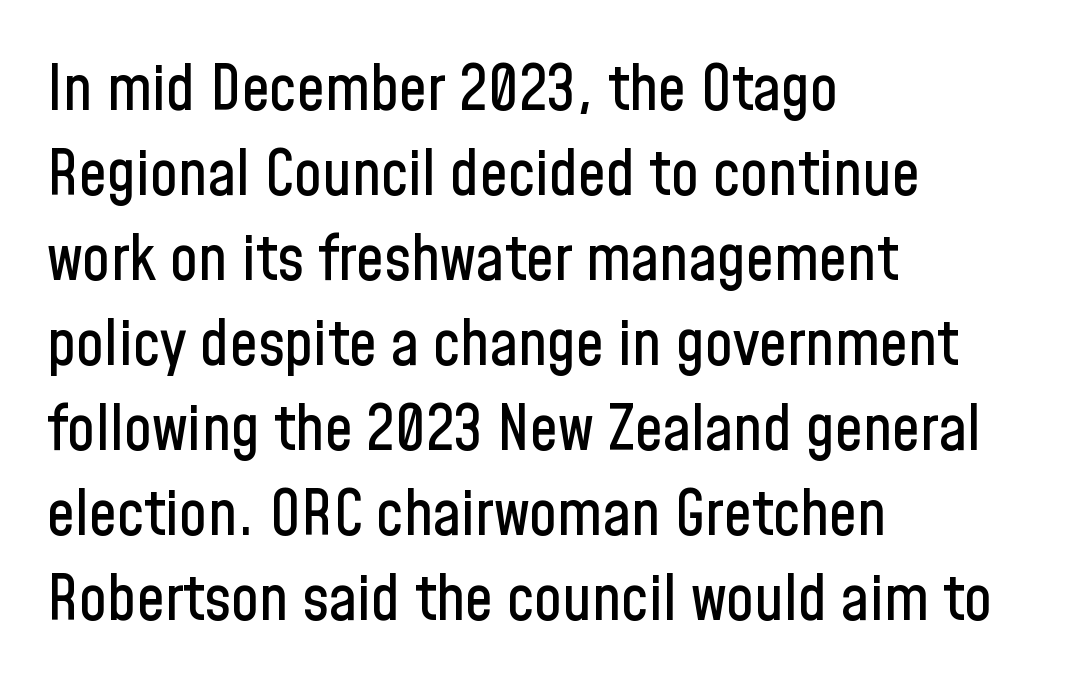
The image shows 63 px condensed sans-serif type, upright; set left-aligned, normal line spacing (1.35x), normal letter spacing, not underlined; low stroke contrast and a medium x-height.
